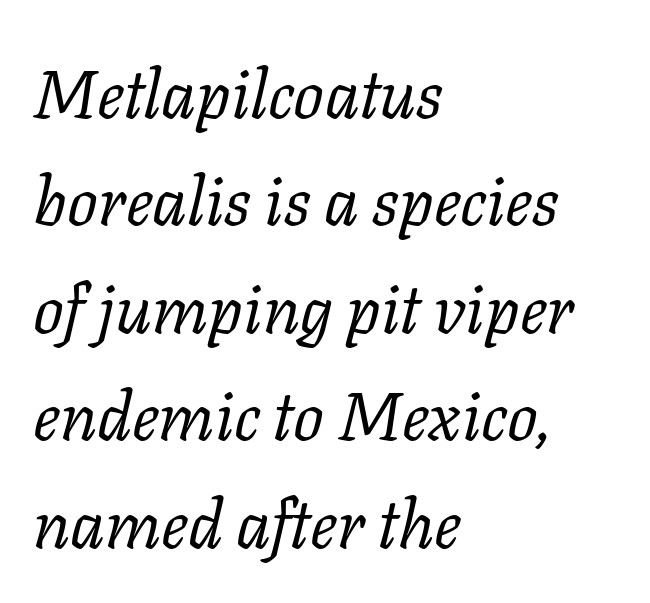
{"serif": "yes", "italic": "yes", "lean": "right", "slant_degrees": 11, "bold": "no", "weight": "regular", "width": "normal", "stroke_contrast": "low", "x_height": "medium", "monospaced": "no", "underline": "no", "align": "left", "line_spacing": "normal", "line_spacing_ratio": 1.58, "letter_spacing": "normal", "letter_spacing_em": 0.0, "glyph_px": 68}
